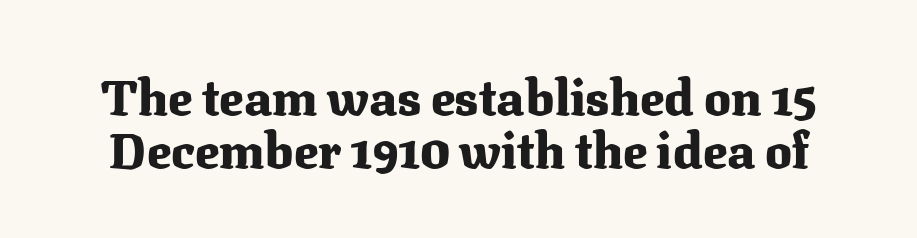
Q: Is the text bold? A: Yes.
Q: Is the text italic (slanted)? A: No, it is upright.
Q: Is the typeface a serif or a sans-serif typeface? A: Serif.
Q: Is the text underlined? A: No.
Q: Is the spacing between letters normal or unusually wide? A: Normal.
Q: Is the spacing between lines tight, normal or loose? A: Tight.
Q: Width (condensed, normal, or wide)? A: Normal.
Q: Stroke contrast? A: Medium.
Q: x-height? A: Medium.
Q: Monospaced? A: No.
